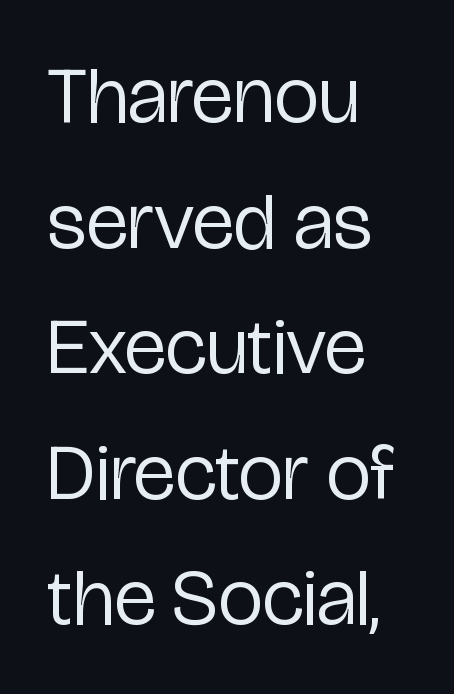
The leading is moderate, giving the passage an even texture. Descender tails drop into unmarked territory. Left-aligned paragraph, ragged on the right. Letterform terminals end flat and unadorned throughout the passage. Note the varied advance widths — an 'i' is clearly narrower than an 'm'. The face used here is rendered with its standard letterfit.
